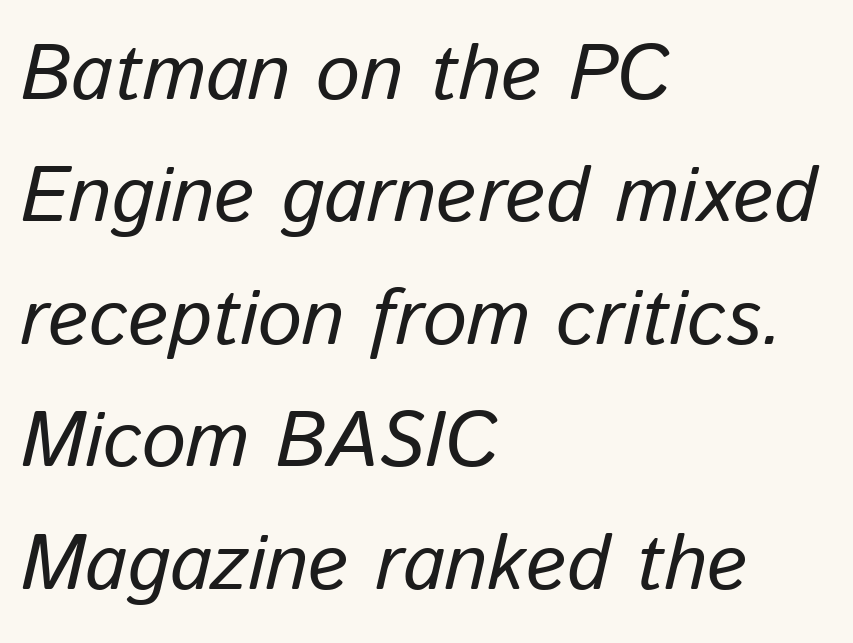
Each row of text sits above clean, open space. Visually the block forms a straight wall on the left and a jagged coastline on the right. The space between consecutive lines is moderate. In terms of letterspacing, this is plain default setting. Italic: yes, the glyphs are oblique. Each letter keeps its own natural width here, so spacing adapts to shape.
